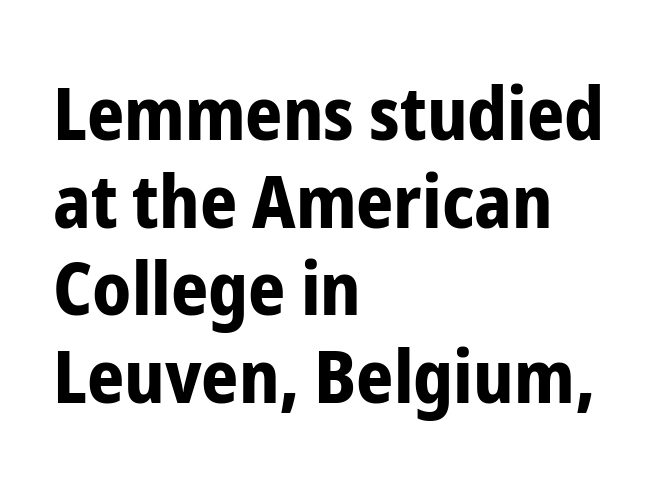
The letters advance in unequal steps, a hallmark of proportional type. A student would call this left alignment; a typographer would say flush left, rag right. You'd pick this weight for a headline — it's a proper bold. No feet cap the strokes, marking this as sans-serif type. You can tell it's not italic because the verticals are truly vertical. A typesetter would call this zero additional tracking.
